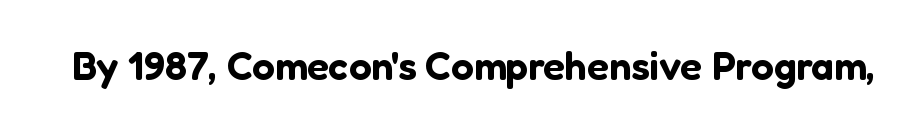
Q: Is the text italic (slanted)? A: No, it is upright.
Q: Is the typeface a serif or a sans-serif typeface? A: Sans-serif.
Q: Is the text underlined? A: No.
Q: Is the spacing between letters normal or unusually wide? A: Normal.
Q: Width (condensed, normal, or wide)? A: Normal.
Q: Stroke contrast? A: Low.
Q: x-height? A: Medium.
Q: Monospaced? A: No.
